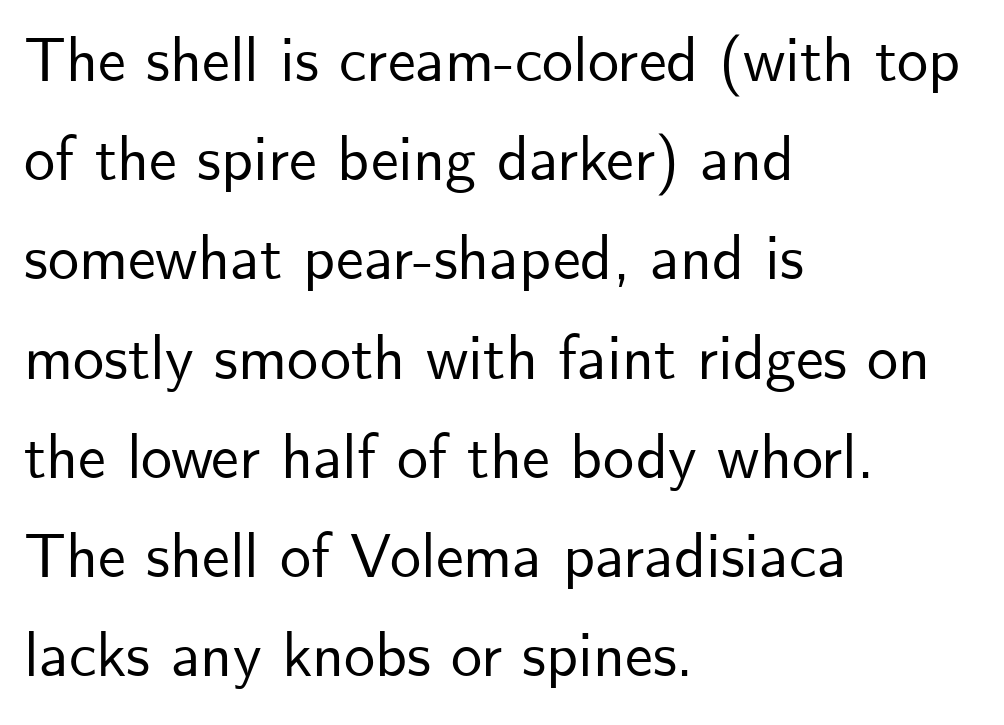
The glyphs are unaccompanied by any horizontal stroke below them. The rendering uses natural spacing where letterforms have individual widths. Does the leading feel generous? No, just average. The gaps between neighbouring characters are ordinary and unremarkable. Do the letters lean? They stand straight.
